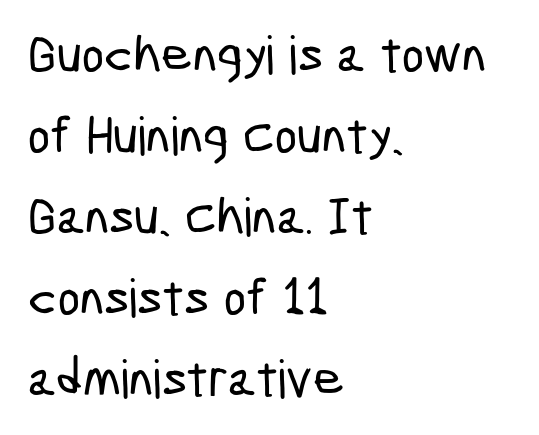
Nothing unusual about the tracking: characters are spaced as the font intends. The text was rendered using a sans face with plain stroke endings. Baseline-to-baseline distance is the conventional proportion of letter height. The gap between lines stays unmarked.
